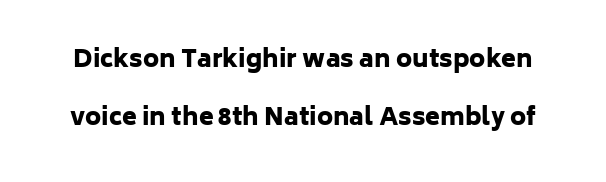
{"italic": "no", "bold": "yes", "underline": "no", "line_spacing": "loose", "line_spacing_ratio": 2.42, "letter_spacing": "normal", "letter_spacing_em": 0.0, "glyph_px": 24}
